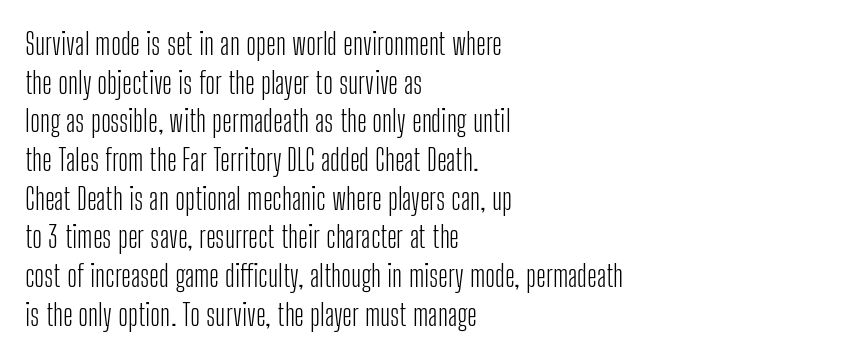
Inter-character spacing is left at the font's built-in metrics. Every row of glyphs begins at an identical x-position on the left. The strokes are not fattened; the text isn't bold. You could not count columns in this text — the font is proportionally spaced. Evenly set lines give the paragraph a standard silhouette. Underlining? Definitely not there.
